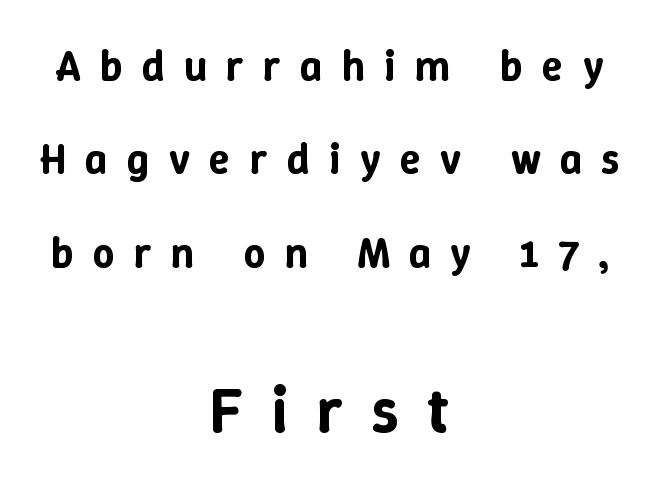
{"italic": "no", "width": "normal", "stroke_contrast": "low", "x_height": "medium", "monospaced": "no", "underline": "no", "align": "center", "line_spacing": "loose", "line_spacing_ratio": 2.17, "letter_spacing": "wide", "letter_spacing_em": 0.45, "larger_block": "second", "size_ratio": 1.49, "glyph_px": 64}
